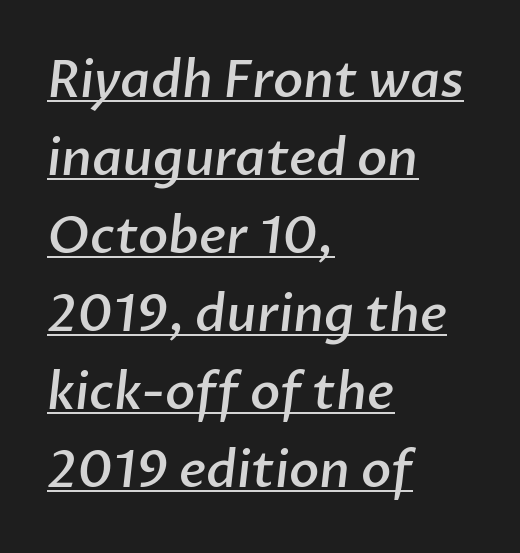
Type style note: lacks serifs. Compared with typical body copy, the letter spacing here is the same. Is this a fixed-width face? No — the glyphs have proportional, varying widths. The typesetter chose a ragged-right arrangement here. A baseline rule has been typeset under these characters.
